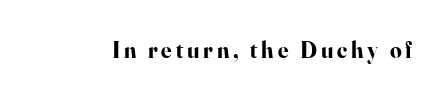
Q: Is the text bold? A: Yes.
Q: Is the text italic (slanted)? A: No, it is upright.
Q: Is the text underlined? A: No.
